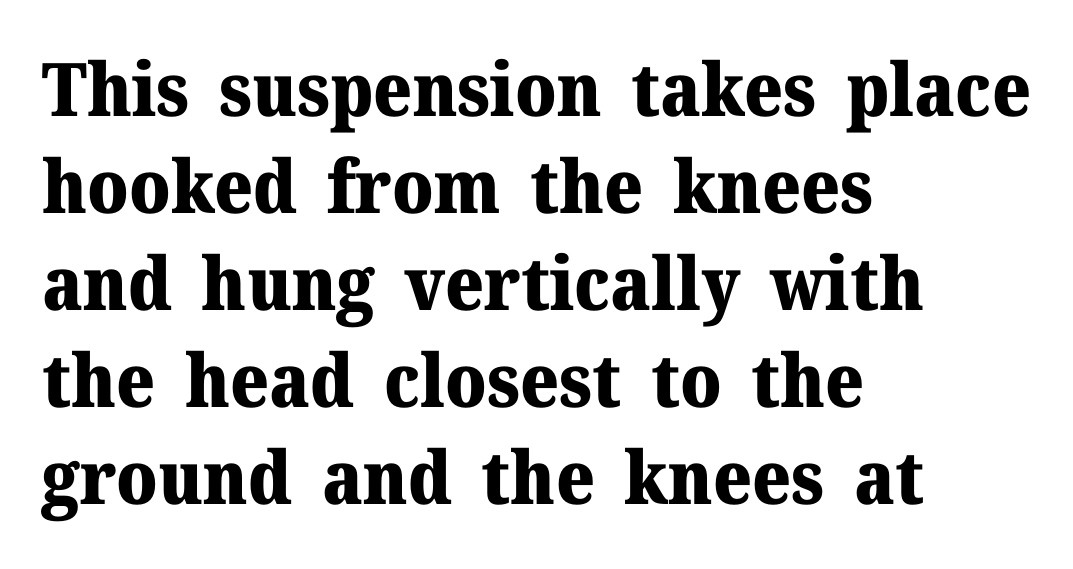
{"serif": "yes", "italic": "no", "bold": "yes", "weight": "heavy", "width": "normal", "stroke_contrast": "medium", "x_height": "medium", "monospaced": "no", "underline": "no", "align": "left", "line_spacing": "normal", "line_spacing_ratio": 1.31, "letter_spacing": "normal", "letter_spacing_em": 0.0, "glyph_px": 74}
